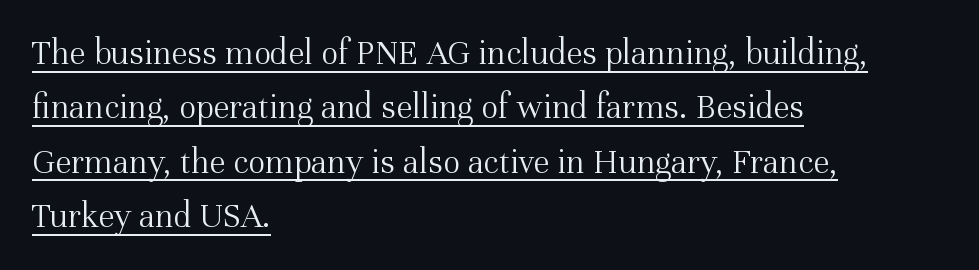
Short note: letters normally spaced. Posture: straight, roman, zero tilt. One glance says typical: line gaps are just what's usual. These lines stack with their left ends in a neat column. Heft: none added — not bold.
